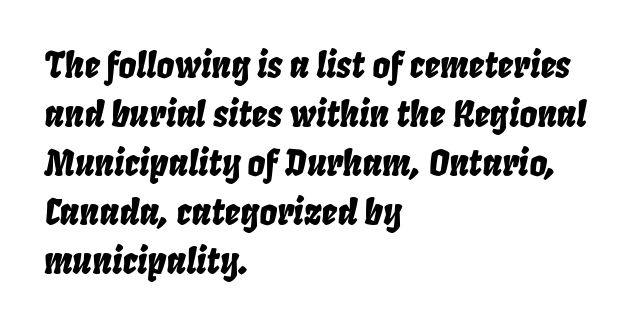
{"italic": "yes", "lean": "right", "slant_degrees": 8, "width": "condensed", "stroke_contrast": "low", "x_height": "large", "monospaced": "no", "underline": "no", "align": "left", "line_spacing": "normal", "line_spacing_ratio": 1.4, "letter_spacing": "normal", "letter_spacing_em": 0.0, "glyph_px": 35}
